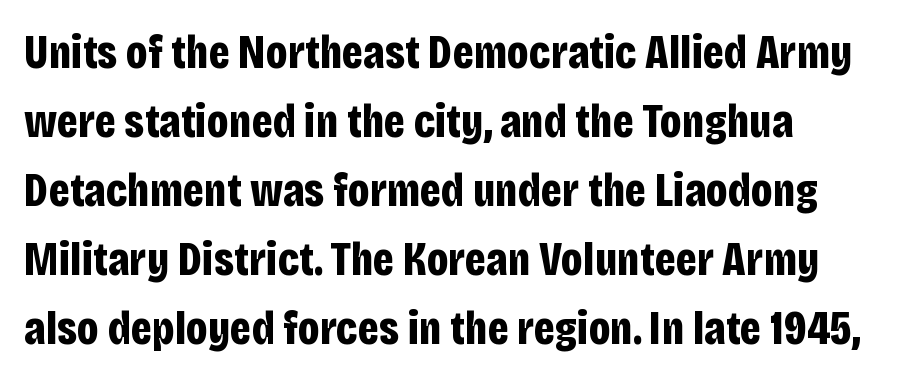
Q: Is the text bold? A: Yes.
Q: Is the text italic (slanted)? A: No, it is upright.
Q: Is the typeface a serif or a sans-serif typeface? A: Sans-serif.
Q: Is the text underlined? A: No.
Q: How is the paragraph aligned? A: Left-aligned.
Q: Is the spacing between letters normal or unusually wide? A: Normal.
Q: Is the spacing between lines tight, normal or loose? A: Normal.
Q: Width (condensed, normal, or wide)? A: Condensed.
Q: Stroke contrast? A: Low.
Q: x-height? A: Large.
Q: Monospaced? A: No.
